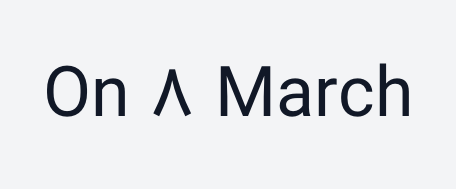
{"serif": "no", "italic": "no", "bold": "no", "weight": "regular", "width": "normal", "stroke_contrast": "low", "x_height": "medium", "monospaced": "no", "underline": "no", "letter_spacing": "normal", "letter_spacing_em": 0.0, "glyph_px": 70}
